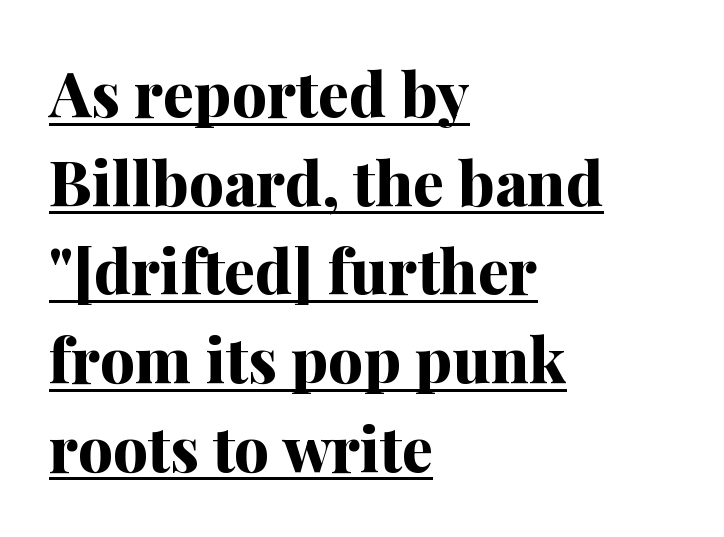
The image shows 62 px bold serif type, upright; set left-aligned, normal line spacing (1.43x), normal letter spacing, underlined; medium stroke contrast and a medium x-height.
